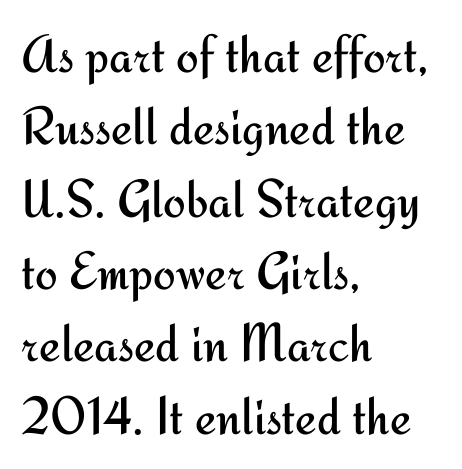
Q: Is the text bold? A: No.
Q: Is the text italic (slanted)? A: No, it is upright.
Q: Is the typeface a serif or a sans-serif typeface? A: Sans-serif.
Q: Is the text underlined? A: No.
Q: How is the paragraph aligned? A: Left-aligned.
Q: Is the spacing between letters normal or unusually wide? A: Normal.
Q: Is the spacing between lines tight, normal or loose? A: Normal.
Q: Width (condensed, normal, or wide)? A: Normal.
Q: Stroke contrast? A: Medium.
Q: x-height? A: Small.
Q: Monospaced? A: No.
